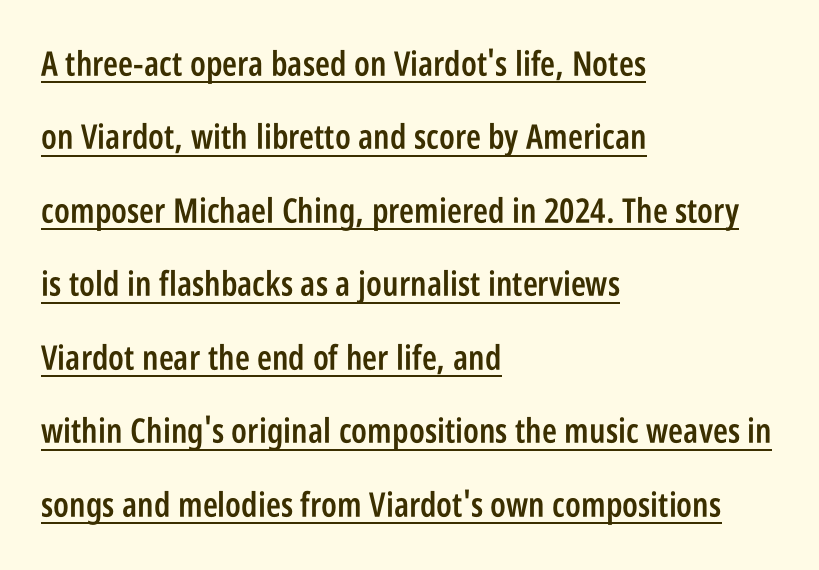
{"serif": "no", "italic": "no", "bold": "semi", "weight": "semibold", "width": "condensed", "stroke_contrast": "low", "x_height": "large", "monospaced": "no", "underline": "yes", "align": "left", "line_spacing": "loose", "line_spacing_ratio": 2.16, "letter_spacing": "normal", "letter_spacing_em": 0.0, "glyph_px": 34}
